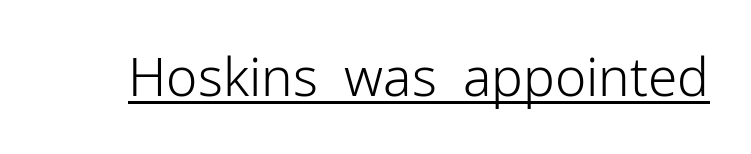
Q: Is the text bold? A: No.
Q: Is the text italic (slanted)? A: No, it is upright.
Q: Is the typeface a serif or a sans-serif typeface? A: Sans-serif.
Q: Is the text underlined? A: Yes.
Q: Is the spacing between letters normal or unusually wide? A: Normal.
Q: Width (condensed, normal, or wide)? A: Normal.
Q: Stroke contrast? A: Low.
Q: x-height? A: Medium.
Q: Monospaced? A: No.
